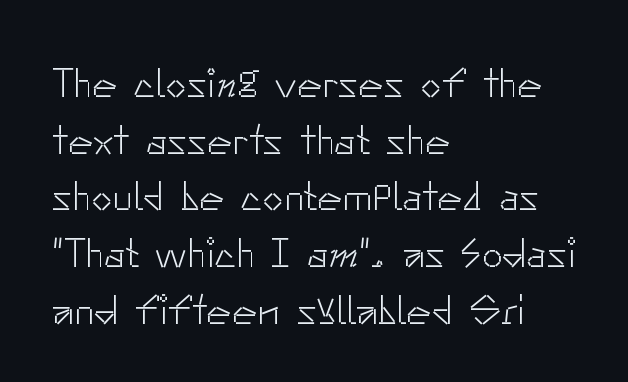
Each new line begins a customary step beneath the previous one. The space directly below the letters is spotless. Letters have the restrained weight of plain body copy at most. The passage shown is typed in a proportional face where columns would drift. The setting favours the left margin, as ordinary paragraphs usually do.
